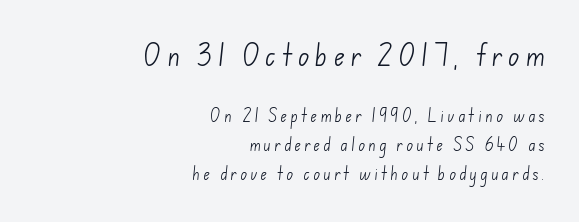
Q: Is the text bold? A: No.
Q: Is the text underlined? A: No.
Q: How is the paragraph aligned? A: Right-aligned.
Q: Is the spacing between letters normal or unusually wide? A: Unusually wide.
Q: Is the spacing between lines tight, normal or loose? A: Loose.
Q: Which block of text is set in a larger size, the first (top) or the second (bottom)? A: The first (top) one.
